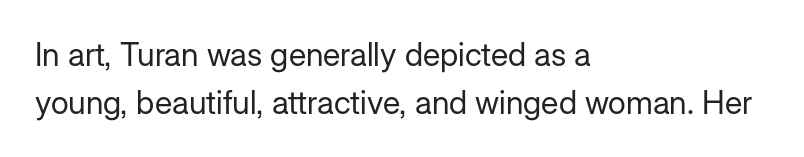
Q: Is the text bold? A: No.
Q: Is the text italic (slanted)? A: No, it is upright.
Q: Is the typeface a serif or a sans-serif typeface? A: Sans-serif.
Q: Is the text underlined? A: No.
Q: How is the paragraph aligned? A: Left-aligned.
Q: Is the spacing between letters normal or unusually wide? A: Normal.
Q: Is the spacing between lines tight, normal or loose? A: Normal.
Q: Width (condensed, normal, or wide)? A: Normal.
Q: Stroke contrast? A: Low.
Q: x-height? A: Medium.
Q: Monospaced? A: No.
